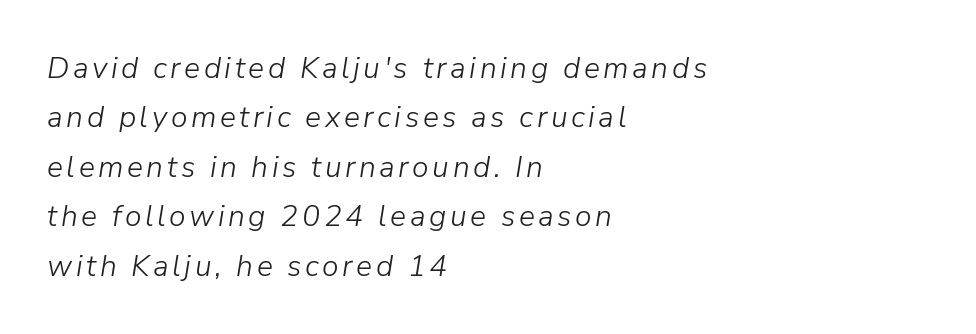
This sample keeps an unexceptional amount of space between lines. The font is comparable to plain body text, perhaps lighter. Where is the straight margin? On the left. In terms of posture, this sample is oblique. Descender tails drop into unmarked territory.
